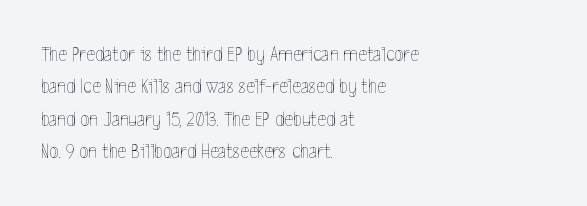
Q: Is the text bold? A: No.
Q: Is the text italic (slanted)? A: No, it is upright.
Q: Is the text underlined? A: No.
Q: How is the paragraph aligned? A: Left-aligned.
Q: Is the spacing between letters normal or unusually wide? A: Normal.
Q: Is the spacing between lines tight, normal or loose? A: Normal.
